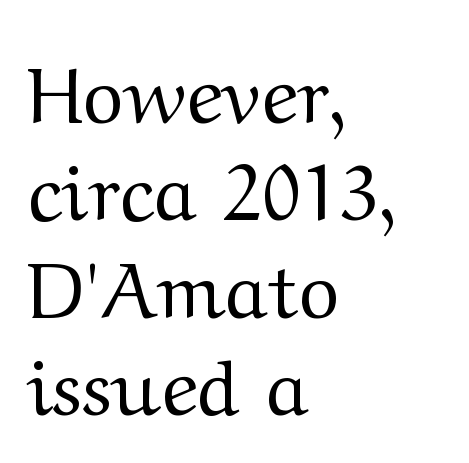
The image shows 78 px regular-weight, wide serif type, upright; set left-aligned, normal line spacing (1.25x), normal letter spacing, not underlined; medium stroke contrast and a medium x-height.
